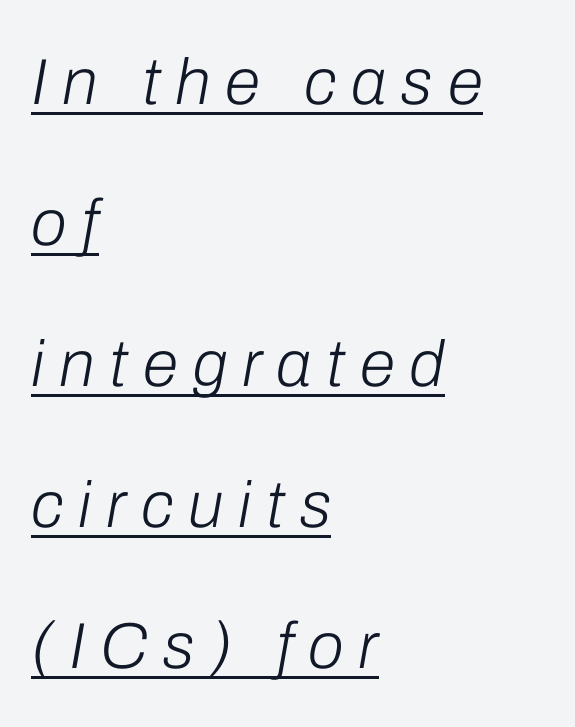
The image shows 65 px light type, italic (leaning right); set left-aligned, loose line spacing (2.17x), unusually wide letter spacing (+0.23 em), underlined; low stroke contrast and a medium x-height.
